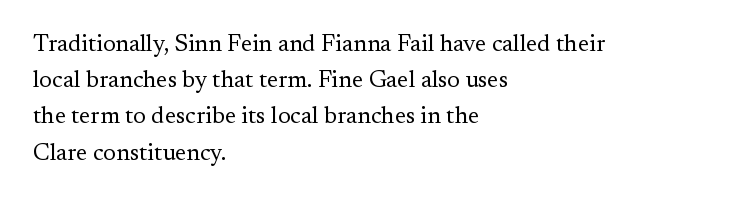
The image shows 24 px text type, upright; set left-aligned, normal line spacing (1.51x), normal letter spacing, not underlined.
